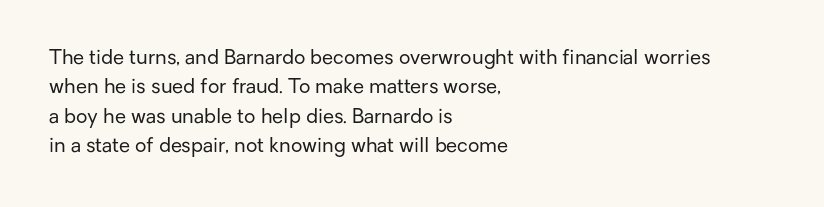
The image shows 20 px text type, upright; set left-aligned, normal line spacing (1.47x), normal letter spacing, not underlined.
